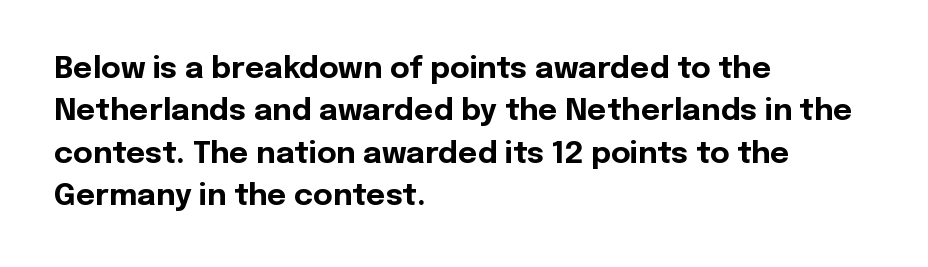
The tracking reads as untouched default to a designer's eye. Regarding serifs, this sample does without them. Think of a printed novel: that variable character pitch is what you see here. Leftover space on each line is placed entirely after the last word. Upright lettering throughout.
